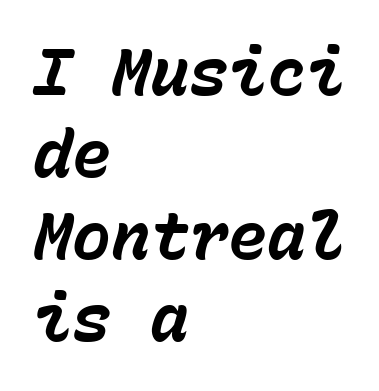
These lines keep a tight, regular rhythm from letter to letter. The zone under the glyphs is completely vacant. The specimen reads as italic at a glance. The paragraph has a hard left edge and a soft right edge.
